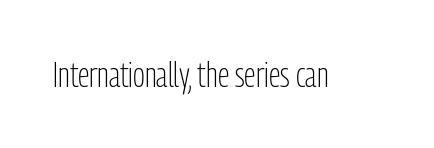
Q: Is the text bold? A: No.
Q: Is the text italic (slanted)? A: No, it is upright.
Q: Is the typeface a serif or a sans-serif typeface? A: Sans-serif.
Q: Is the text underlined? A: No.
Q: Is the spacing between letters normal or unusually wide? A: Normal.
Q: Width (condensed, normal, or wide)? A: Condensed.
Q: Stroke contrast? A: Low.
Q: x-height? A: Medium.
Q: Monospaced? A: No.
